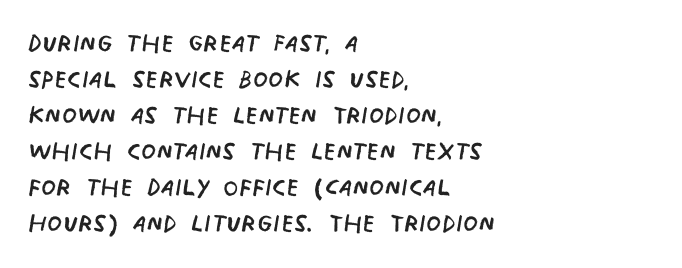
Descenders are the only things crossing below the line. I'd call this a sans setting — the letters go barefoot. Spacing between characters is what you'd get straight out of the box. Letters have the restrained weight of plain body copy at most. Interline gaps are noticeably narrow in this sample. Left-aligned paragraph, ragged on the right.
